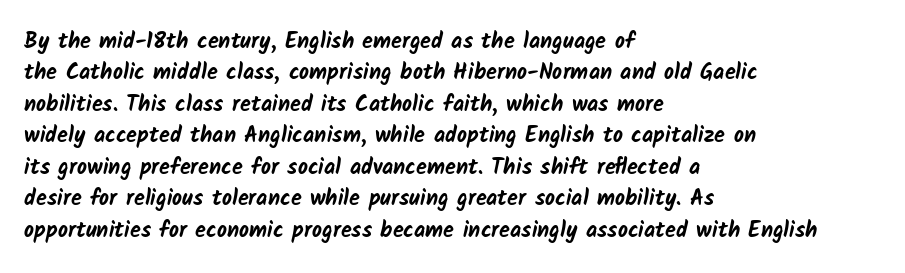
Q: Is the text bold? A: Yes.
Q: Is the text underlined? A: No.
Q: How is the paragraph aligned? A: Left-aligned.
Q: Is the spacing between letters normal or unusually wide? A: Normal.
Q: Is the spacing between lines tight, normal or loose? A: Normal.
